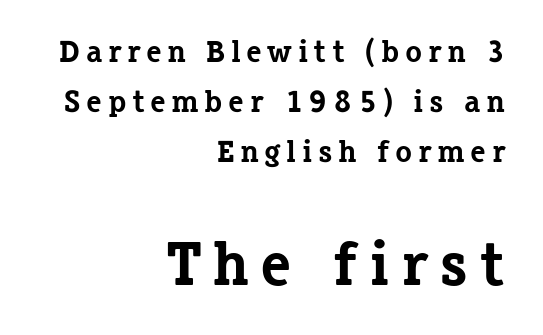
{"serif": "yes", "italic": "no", "bold": "yes", "weight": "bold", "width": "normal", "stroke_contrast": "low", "x_height": "medium", "monospaced": "no", "underline": "no", "align": "right", "line_spacing": "normal", "line_spacing_ratio": 1.62, "larger_block": "second", "size_ratio": 2.0, "glyph_px": 62}
